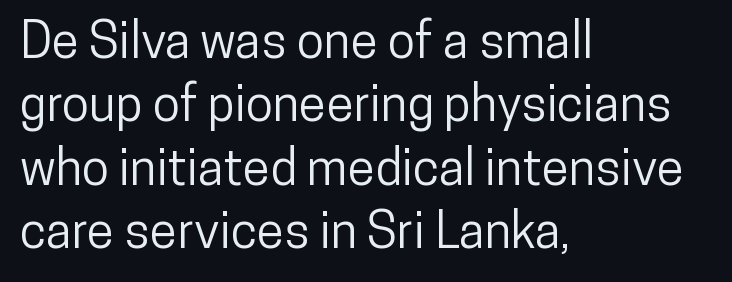
Vertically, the passage feels balanced, rows spaced as you'd expect. Check under the words: just untouched page. Which margin do the lines hug? The left one — the right edge is uneven. The specimen reads as upright at a glance.
